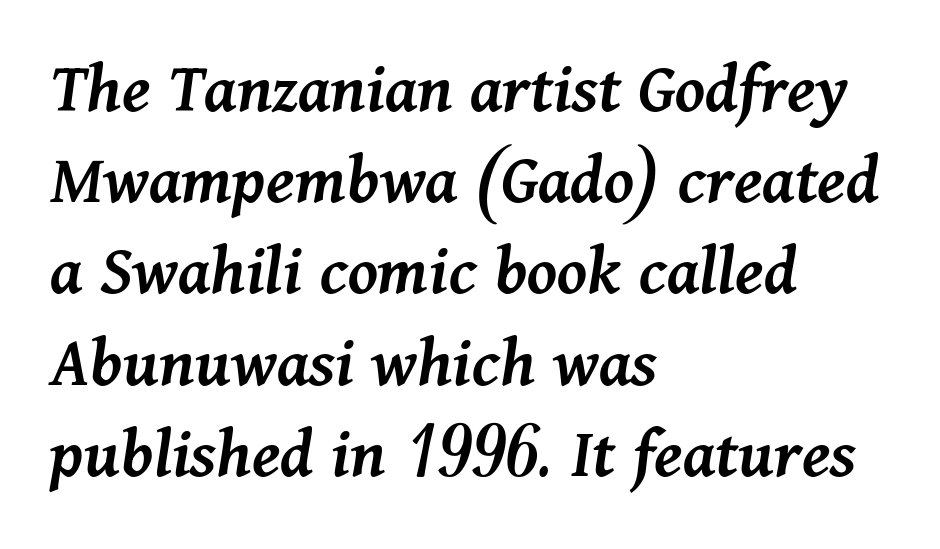
Character widths vary here, with narrow letters taking less room than wide ones. Regarding leading, the lines here are spaced in the standard way. Short and long lines alike share a common starting point at left. Descenders hang freely into open space. Look at the stroke-to-counter ratio: somewhat heavy, a semibold. Tracking here is standard; glyphs follow each other at the usual distance.
